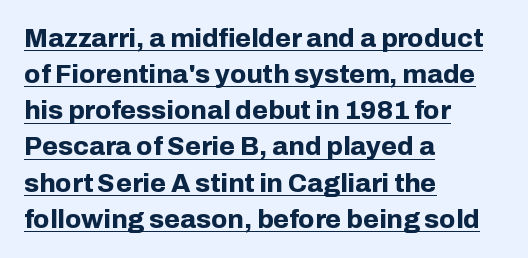
{"italic": "no", "bold": "yes", "underline": "yes", "align": "left", "line_spacing": "normal", "line_spacing_ratio": 1.39, "letter_spacing": "normal", "letter_spacing_em": 0.0, "glyph_px": 26}
